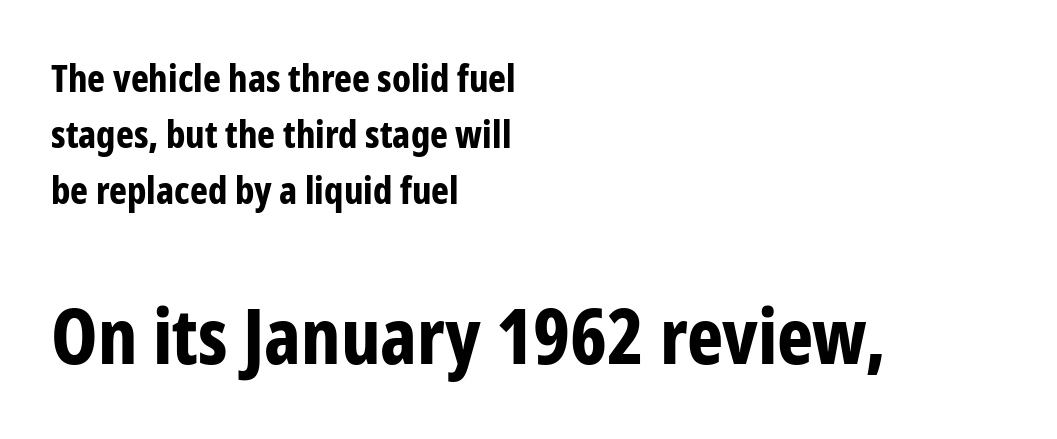
The image shows 77 px bold, condensed sans-serif type, upright; set left-aligned, normal line spacing (1.48x), normal letter spacing, not underlined; the second (bottom) block is 2.03x larger; low stroke contrast and a medium x-height.
